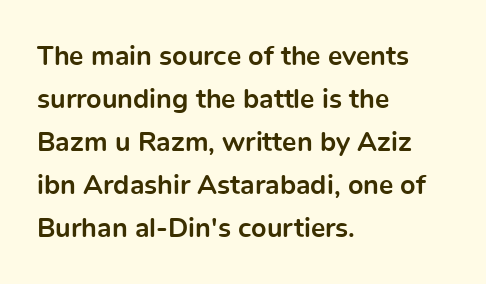
The image shows 27 px bold type, upright; set left-aligned, normal line spacing (1.59x), normal letter spacing, not underlined.
